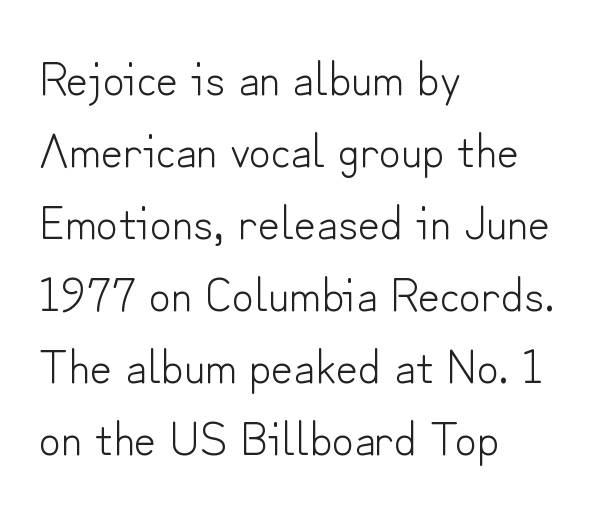
Does the type have serifs? No, each stem ends abruptly. Caption: multi-line text, flush left, ragged right. This is roman type, the default non-slanted kind. Looks like regular typesetting: each glyph gets only the width it needs. Bold? No — there's no thickening of the strokes.
